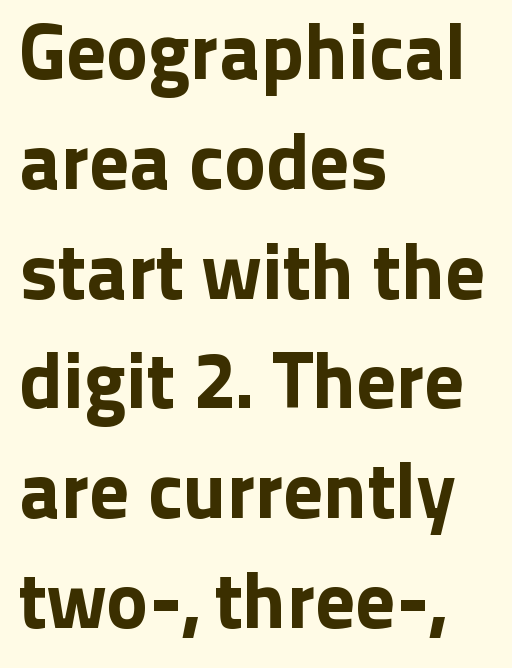
Does the leading feel generous? No, just average. No word sits above an underline. Does the copy run flush right? No — it runs flush left. What kind of face is this? One without serifs — a sans.
